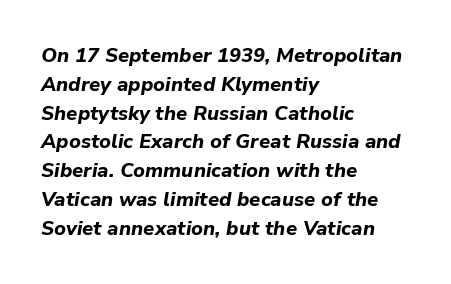
The image shows 20 px bold type, italic (leaning right); set left-aligned, normal line spacing (1.44x), normal letter spacing, not underlined.
